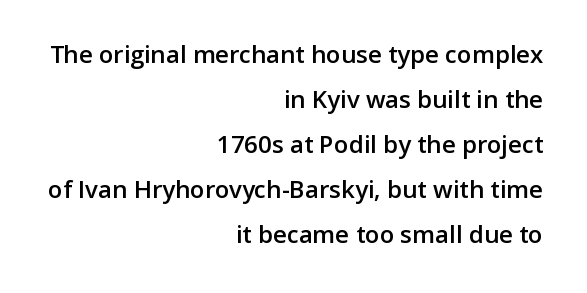
Q: Is the text bold? A: Semi-bold.
Q: Is the text italic (slanted)? A: No, it is upright.
Q: Is the text underlined? A: No.
Q: How is the paragraph aligned? A: Right-aligned.
Q: Is the spacing between letters normal or unusually wide? A: Normal.
